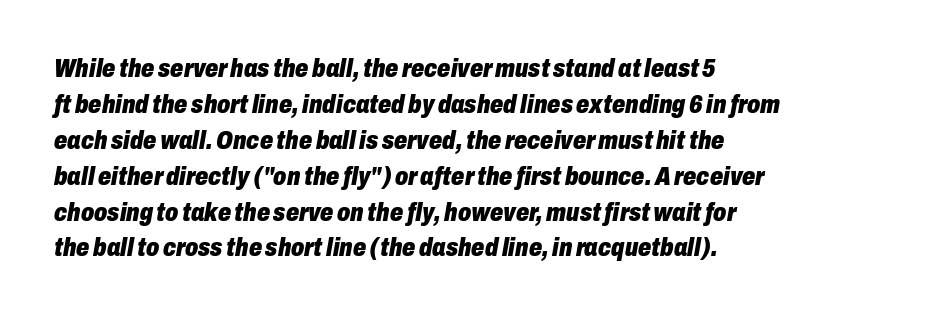
The passage shown leans; its letterforms are oblique. The rendering anchors every line to the left-hand side. The tracking reads as untouched default to a designer's eye. Rows of type keep a routine distance in the vertical direction. The font is running at its bold setting. Any mark beneath the type? The region is blank.
